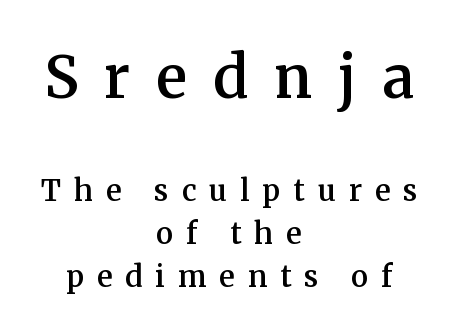
{"serif": "yes", "italic": "no", "bold": "semi", "weight": "semibold", "width": "normal", "stroke_contrast": "medium", "x_height": "medium", "monospaced": "no", "underline": "no", "align": "center", "line_spacing": "normal", "line_spacing_ratio": 1.48, "letter_spacing": "wide", "letter_spacing_em": 0.45, "larger_block": "first", "size_ratio": 2.0, "glyph_px": 58}
